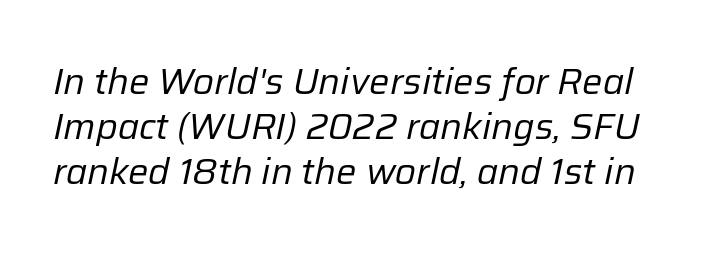
Q: Is the text bold? A: No.
Q: Is the text italic (slanted)? A: Yes, it leans right by about 12 degrees.
Q: Is the text underlined? A: No.
Q: Is the spacing between letters normal or unusually wide? A: Normal.
Q: Is the spacing between lines tight, normal or loose? A: Normal.
Q: Width (condensed, normal, or wide)? A: Normal.
Q: Stroke contrast? A: Low.
Q: x-height? A: Medium.
Q: Monospaced? A: No.
